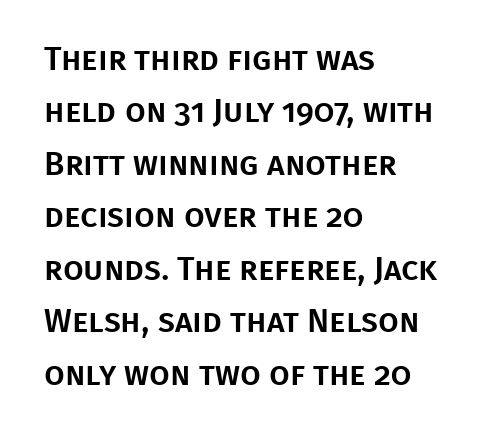
Spacing between characters is what you'd get straight out of the box. The paragraph shown leans on its left margin. Notice how the stems are strictly vertical — no italics here. You could not count columns in this text — the font is proportionally spaced.
